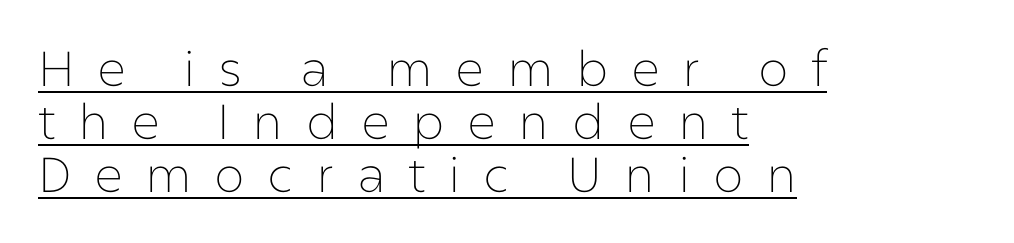
Q: Is the text bold? A: No.
Q: Is the text italic (slanted)? A: No, it is upright.
Q: Is the typeface a serif or a sans-serif typeface? A: Sans-serif.
Q: Is the text underlined? A: Yes.
Q: How is the paragraph aligned? A: Left-aligned.
Q: Is the spacing between letters normal or unusually wide? A: Unusually wide.
Q: Is the spacing between lines tight, normal or loose? A: Tight.
Q: Width (condensed, normal, or wide)? A: Normal.
Q: Stroke contrast? A: Low.
Q: x-height? A: Medium.
Q: Monospaced? A: No.
